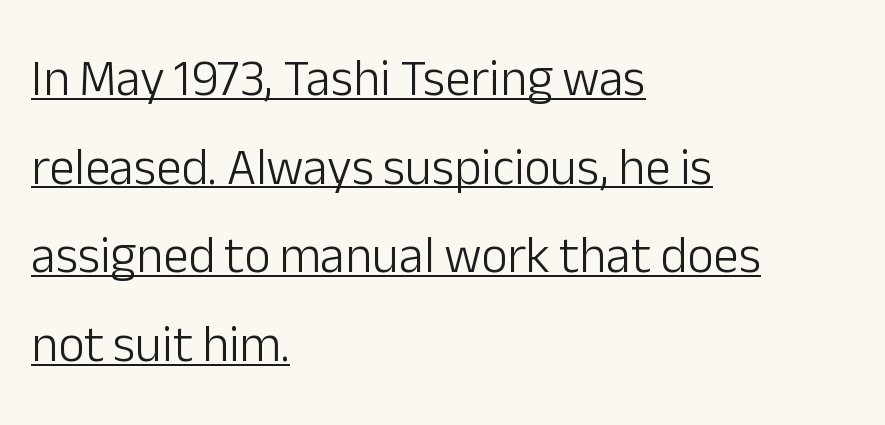
The image shows 51 px light sans-serif type, upright; set left-aligned, line spacing 1.74x, normal letter spacing, underlined; low stroke contrast and a medium x-height.
